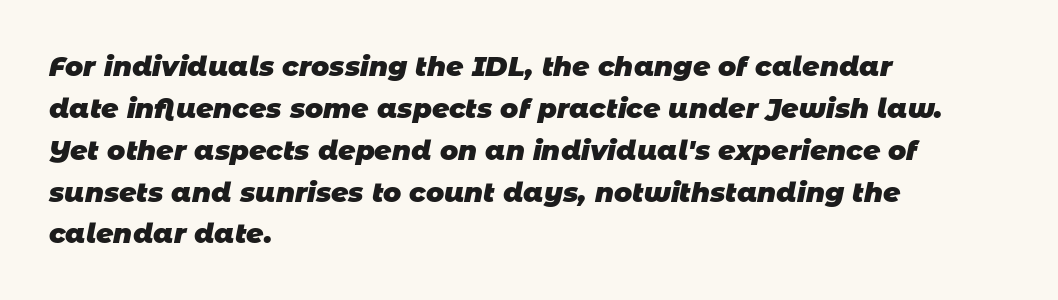
Every row of glyphs begins at an identical x-position on the left. Just letters on the line, the space beneath them empty. This block has exactly the height ordinary leading produces. The rendering uses a bold face; every stroke is thick and dark.
